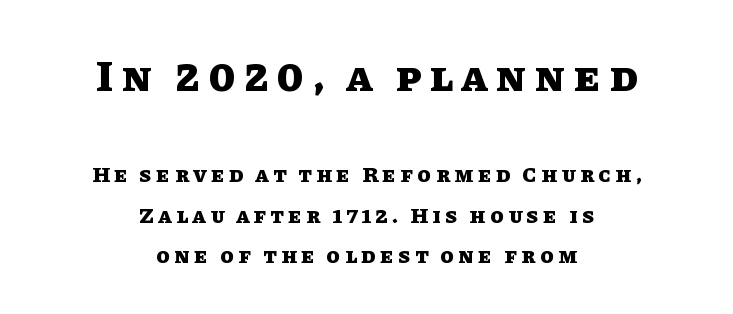
The image shows 43 px heavy type, upright; set centered, line spacing 1.85x, unusually wide letter spacing (+0.21 em), not underlined; the first (top) block is 1.95x larger; low stroke contrast and a large x-height.
